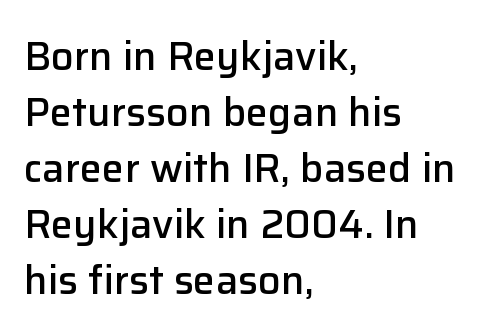
{"serif": "no", "italic": "no", "bold": "semi", "weight": "semibold", "width": "normal", "stroke_contrast": "low", "x_height": "medium", "monospaced": "no", "underline": "no", "align": "left", "line_spacing": "normal", "line_spacing_ratio": 1.4, "letter_spacing": "normal", "letter_spacing_em": 0.0, "glyph_px": 40}
